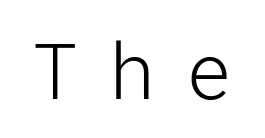
The image shows 77 px light sans-serif type, upright; set unusually wide letter spacing (+0.4 em), not underlined; low stroke contrast and a medium x-height.
